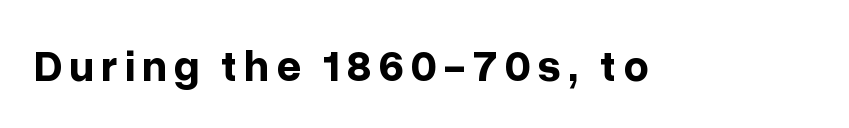
The image shows 44 px bold sans-serif type, upright; set not underlined; low stroke contrast and a medium x-height.
